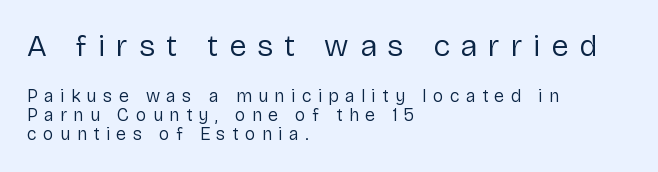
{"serif": "no", "italic": "no", "bold": "no", "weight": "regular", "width": "normal", "stroke_contrast": "low", "x_height": "medium", "monospaced": "no", "underline": "no", "align": "left", "line_spacing": "tight", "line_spacing_ratio": 1.06, "letter_spacing": "wide", "letter_spacing_em": 0.35, "larger_block": "first", "size_ratio": 1.72, "glyph_px": 31}
